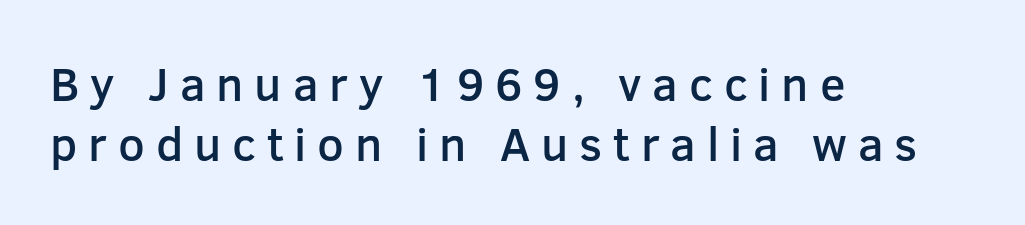
The image shows 47 px semibold sans-serif type, upright; set left-aligned, normal line spacing (1.28x), unusually wide letter spacing (+0.23 em), not underlined; low stroke contrast and a medium x-height.
